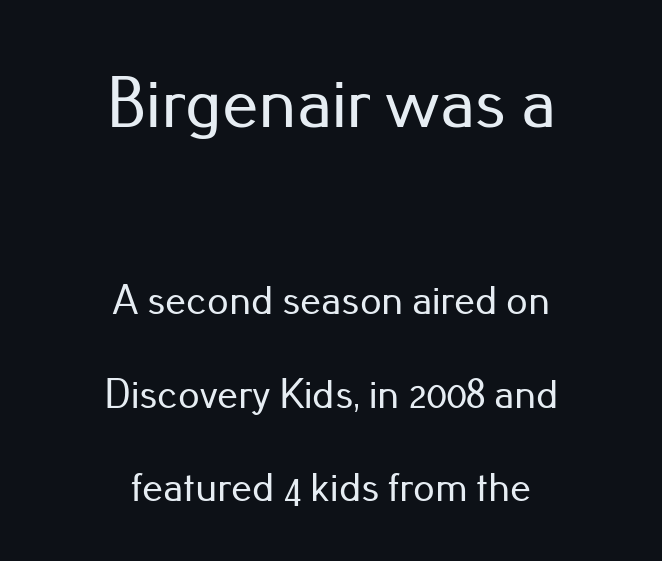
The image shows 73 px sans-serif type, upright; set centered, loose line spacing (2.22x), normal letter spacing, not underlined; the first (top) block is 1.74x larger; low stroke contrast and a small x-height.
